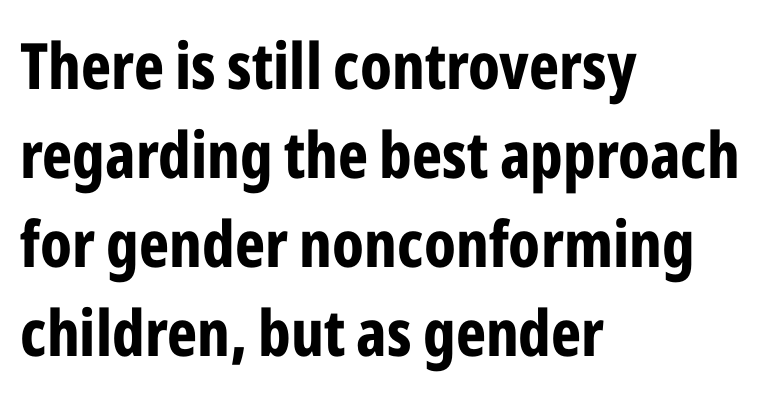
The image shows 64 px bold, condensed sans-serif type, upright; set left-aligned, normal line spacing (1.39x), normal letter spacing, not underlined; low stroke contrast and a medium x-height.
